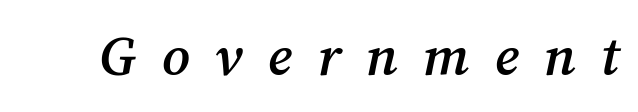
Q: Is the text bold? A: Semi-bold.
Q: Is the text italic (slanted)? A: Yes, it leans right by about 12 degrees.
Q: Is the typeface a serif or a sans-serif typeface? A: Serif.
Q: Is the text underlined? A: No.
Q: Is the spacing between letters normal or unusually wide? A: Unusually wide.
Q: Width (condensed, normal, or wide)? A: Normal.
Q: Stroke contrast? A: Medium.
Q: x-height? A: Medium.
Q: Monospaced? A: No.
